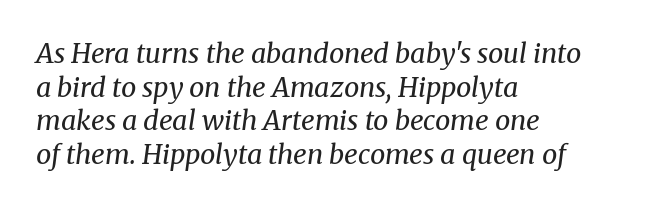
These lines were composed using italics. Caption: multi-line text, flush left, ragged right. In terms of leading, this rendering sits right in the middle. The gaps between neighbouring characters are ordinary and unremarkable.
